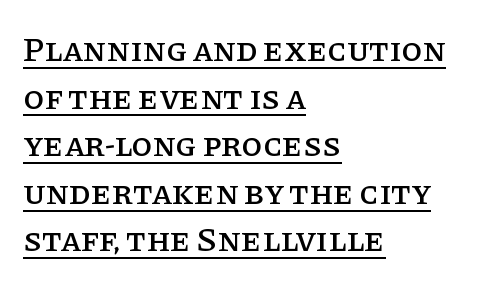
The image shows 34 px serif type, upright; set left-aligned, normal line spacing (1.4x), normal letter spacing, underlined; low stroke contrast and a large x-height.
